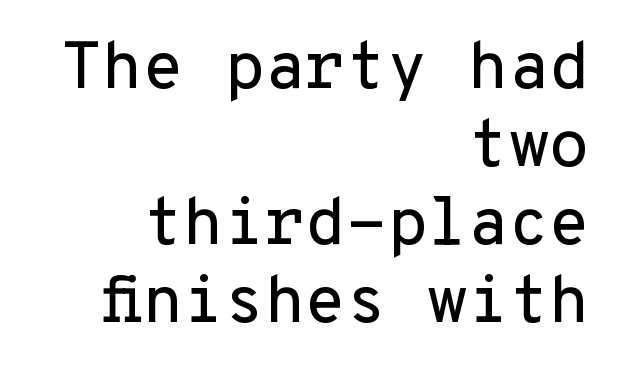
The lettering holds an erect, upright posture throughout. Unmarked baselines from the first word to the last. Examine the stroke ends and you'll find no serifs. Look at the tracking — it's just the regular setting, nothing added.
